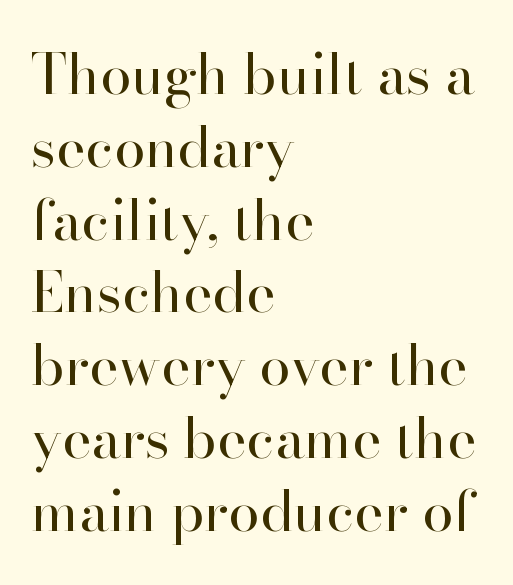
The image shows 56 px regular-weight serif type, upright; set left-aligned, normal line spacing (1.3x), normal letter spacing, not underlined; high stroke contrast and a small x-height.
